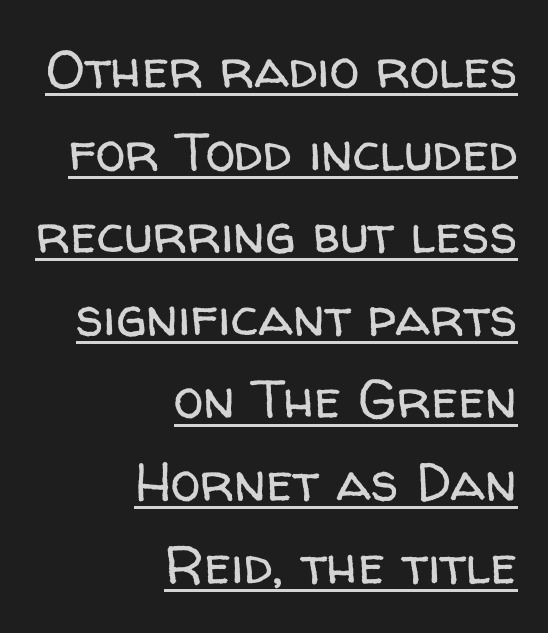
Caption: standard tracking, unaltered. Is there an underline? Yes — a line sits under the letters. Unlike italic type, these characters show no tilt at all. A normal amount of white space separates one row of letters from the next.
